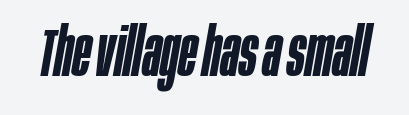
{"italic": "yes", "lean": "right", "slant_degrees": 10, "bold": "semi", "weight": "semibold", "width": "condensed", "stroke_contrast": "low", "x_height": "large", "monospaced": "no", "underline": "no", "letter_spacing": "normal", "letter_spacing_em": 0.0, "glyph_px": 67}
